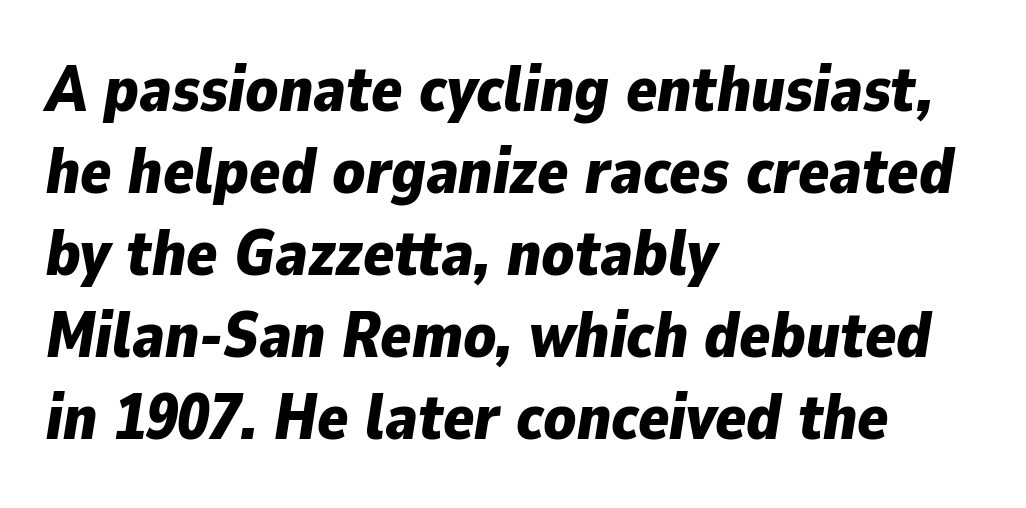
The image shows 64 px bold type, italic (leaning right); set left-aligned, normal line spacing (1.28x), normal letter spacing, not underlined; low stroke contrast and a medium x-height.
